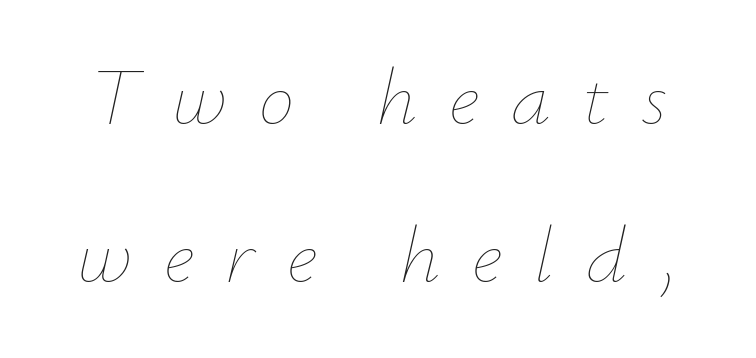
Q: Is the text bold? A: No.
Q: Is the text italic (slanted)? A: Yes, it leans right by about 12 degrees.
Q: Is the text underlined? A: No.
Q: Is the spacing between letters normal or unusually wide? A: Unusually wide.
Q: Is the spacing between lines tight, normal or loose? A: Loose.
Q: Width (condensed, normal, or wide)? A: Normal.
Q: Stroke contrast? A: Low.
Q: x-height? A: Small.
Q: Monospaced? A: No.
